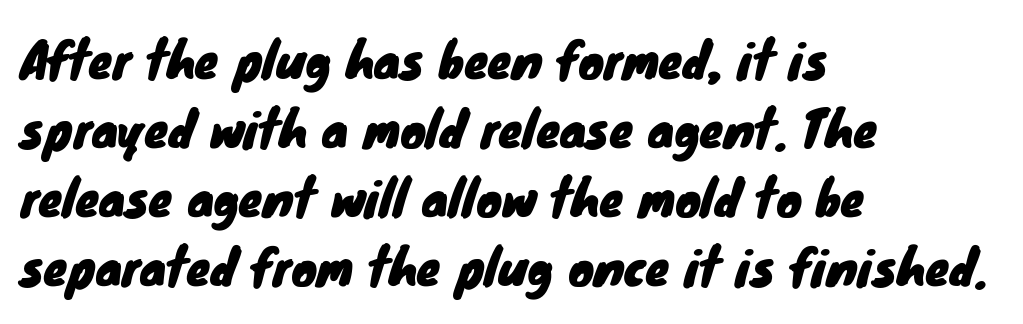
Q: Is the typeface a serif or a sans-serif typeface? A: Sans-serif.
Q: Is the text underlined? A: No.
Q: How is the paragraph aligned? A: Left-aligned.
Q: Is the spacing between letters normal or unusually wide? A: Normal.
Q: Is the spacing between lines tight, normal or loose? A: Normal.
Q: Width (condensed, normal, or wide)? A: Normal.
Q: Stroke contrast? A: Low.
Q: x-height? A: Small.
Q: Monospaced? A: No.
